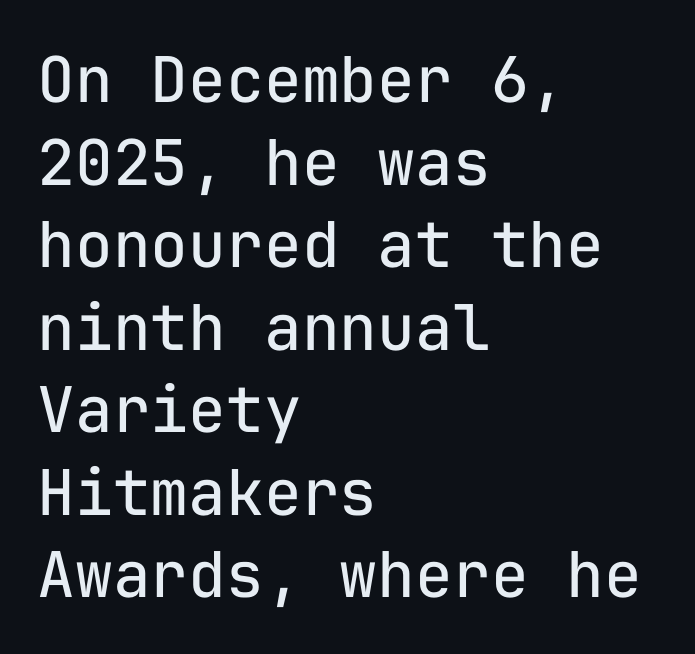
The image shows 63 px regular-weight sans-serif type, upright, monospaced; set left-aligned, normal line spacing (1.31x), normal letter spacing, not underlined; low stroke contrast and a medium x-height.
